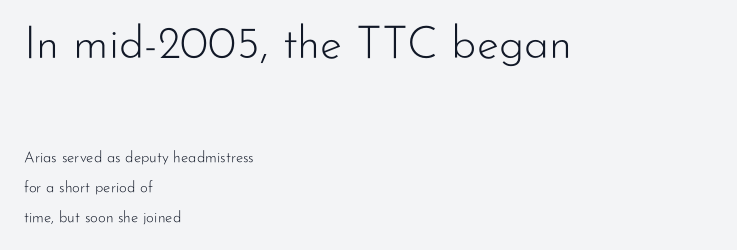
The image shows 45 px light sans-serif type, upright; set left-aligned, loose line spacing (2.0x), normal letter spacing, not underlined; the first (top) block is 3.0x larger; low stroke contrast and a small x-height.
